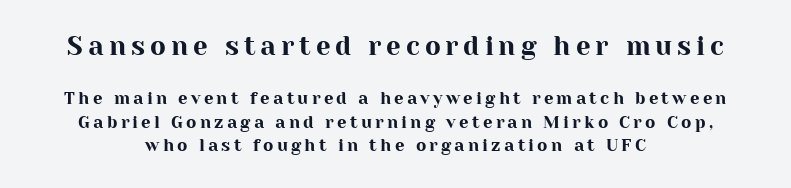
The image shows 26 px text type, upright; set centered, normal line spacing (1.39x), not underlined; the first (top) block is 1.53x larger.
